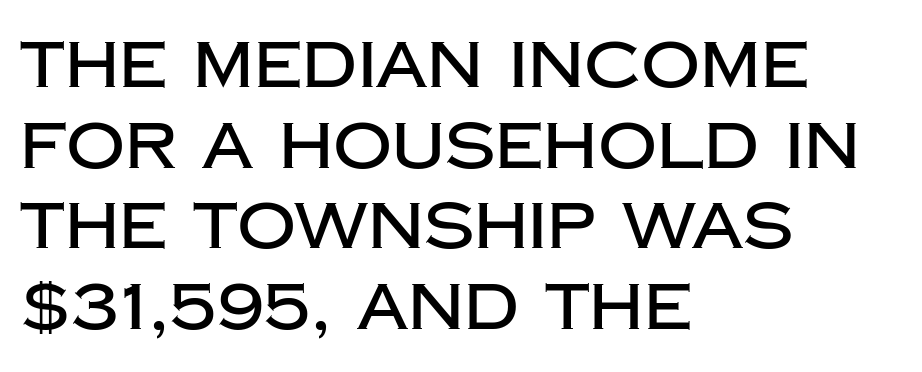
Students, note that the glyphs here touch the page at normal intervals. The specimen reads as upright at a glance. Horizontally, the lines are justified to the leading edge only. Nobody drew a line under any word here. A typesetter would label this face a sans. The letters advance in unequal steps, a hallmark of proportional type.
